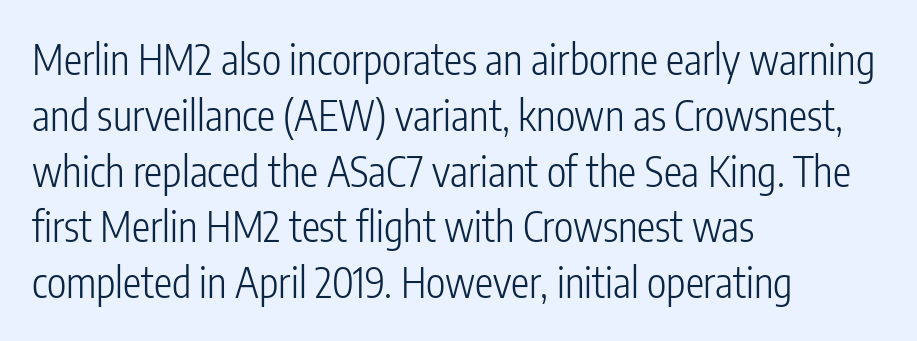
The image shows 41 px light, condensed sans-serif type, upright; set left-aligned, normal line spacing (1.36x), normal letter spacing, not underlined; low stroke contrast and a medium x-height.
